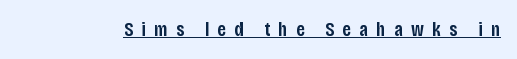
The image shows 20 px text type, upright; set unusually wide letter spacing (+0.42 em), underlined.
